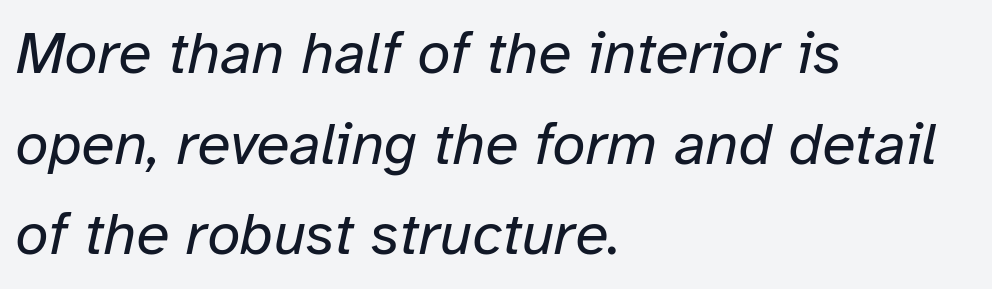
Q: Is the text bold? A: No.
Q: Is the text italic (slanted)? A: Yes, it leans right by about 12 degrees.
Q: Is the text underlined? A: No.
Q: How is the paragraph aligned? A: Left-aligned.
Q: Is the spacing between letters normal or unusually wide? A: Normal.
Q: Is the spacing between lines tight, normal or loose? A: Normal.
Q: Width (condensed, normal, or wide)? A: Normal.
Q: Stroke contrast? A: Low.
Q: x-height? A: Medium.
Q: Monospaced? A: No.
